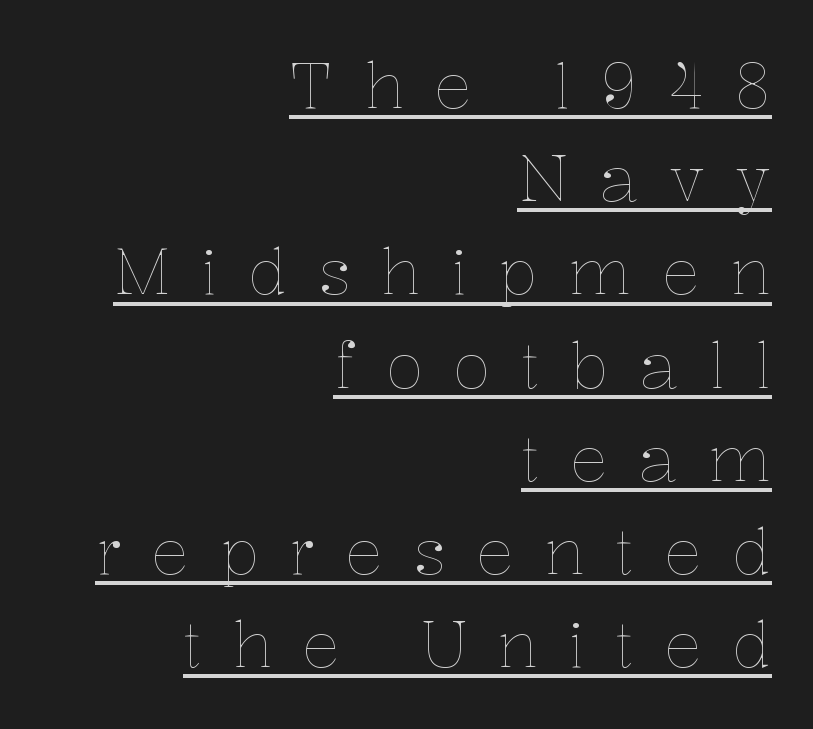
Q: Is the text bold? A: No.
Q: Is the text italic (slanted)? A: No, it is upright.
Q: Is the text underlined? A: Yes.
Q: How is the paragraph aligned? A: Right-aligned.
Q: Is the spacing between letters normal or unusually wide? A: Unusually wide.
Q: Is the spacing between lines tight, normal or loose? A: Normal.
Q: Width (condensed, normal, or wide)? A: Normal.
Q: Stroke contrast? A: Low.
Q: x-height? A: Medium.
Q: Monospaced? A: No.
